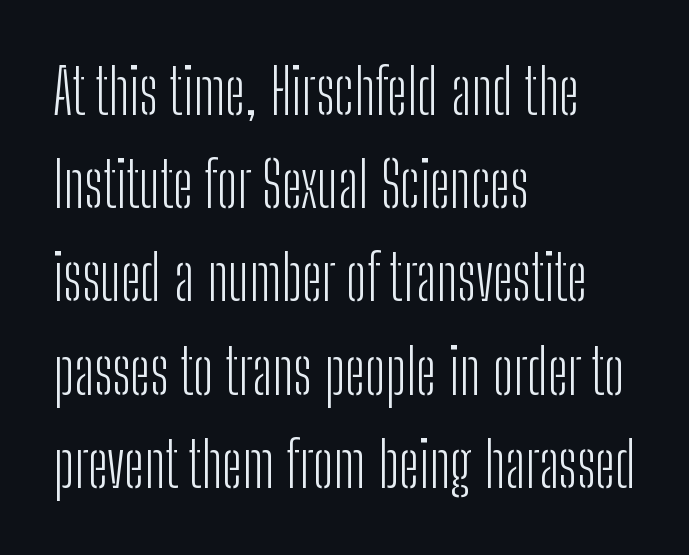
The image shows 63 px light, condensed sans-serif type, upright; set left-aligned, normal line spacing (1.48x), normal letter spacing, not underlined; low stroke contrast and a medium x-height.
